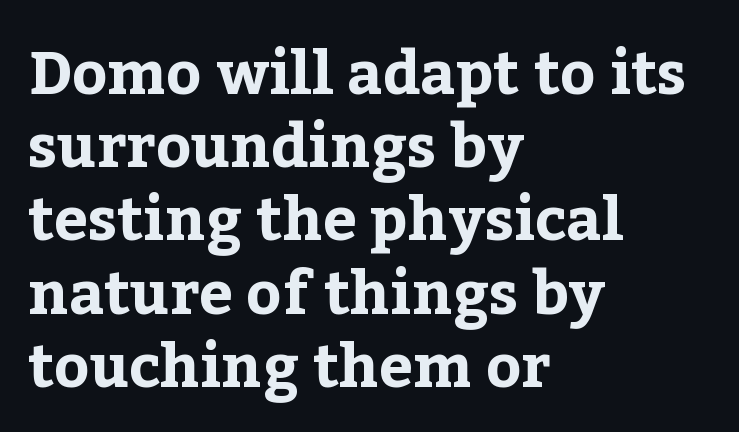
Q: Is the text bold? A: Yes.
Q: Is the text italic (slanted)? A: No, it is upright.
Q: Is the typeface a serif or a sans-serif typeface? A: Serif.
Q: Is the text underlined? A: No.
Q: How is the paragraph aligned? A: Left-aligned.
Q: Is the spacing between letters normal or unusually wide? A: Normal.
Q: Width (condensed, normal, or wide)? A: Normal.
Q: Stroke contrast? A: Low.
Q: x-height? A: Medium.
Q: Monospaced? A: No.
